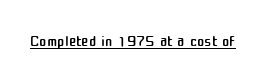
Does a line run under the words? Yes, clearly. Each word holds together tightly as a unit, with standard inter-letter gaps. When letters stand straight like this, we call the style roman or upright. Compared with a typical body face, this is equally light or lighter still.
